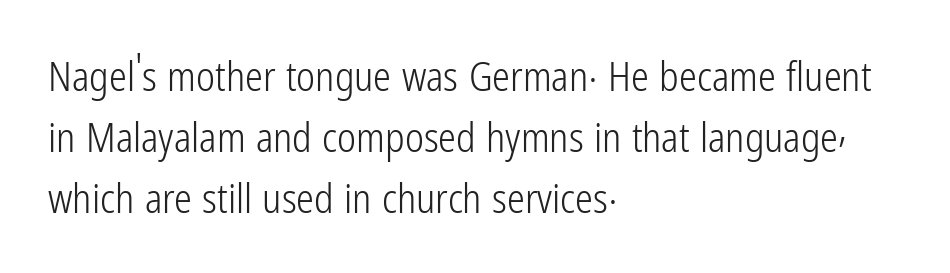
In CSS terms this would be text-align: left. The font family rendered here belongs to the sans-serif group. A typesetter would call this proportional, since set widths differ per character. Words appear dense and cohesive because spacing is normal.
